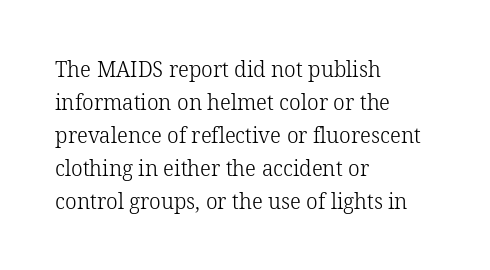
No italicization has been applied; the sample stays upright. This rendering features lettering with no underline. Summary of weight: not heavy and not bold. The typesetter chose a ragged-right arrangement here. The vertical gap from one line to the next is medium.
